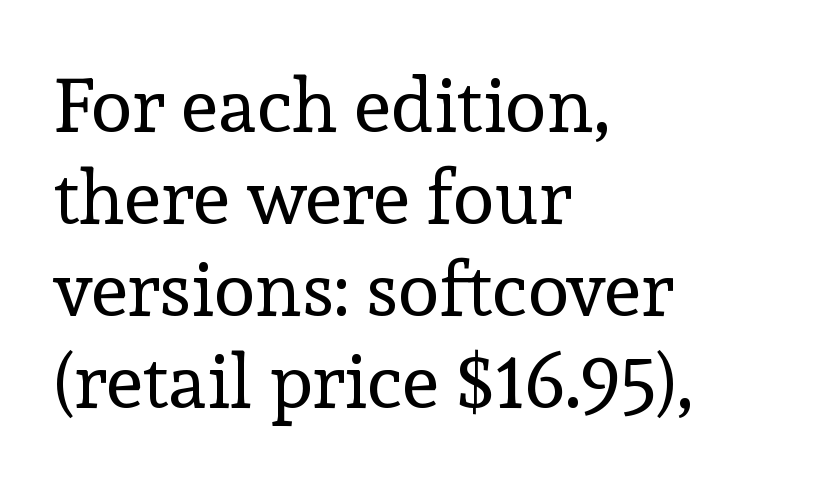
Q: Is the text bold? A: No.
Q: Is the text italic (slanted)? A: No, it is upright.
Q: Is the typeface a serif or a sans-serif typeface? A: Serif.
Q: Is the text underlined? A: No.
Q: How is the paragraph aligned? A: Left-aligned.
Q: Is the spacing between letters normal or unusually wide? A: Normal.
Q: Width (condensed, normal, or wide)? A: Normal.
Q: x-height? A: Medium.
Q: Monospaced? A: No.
